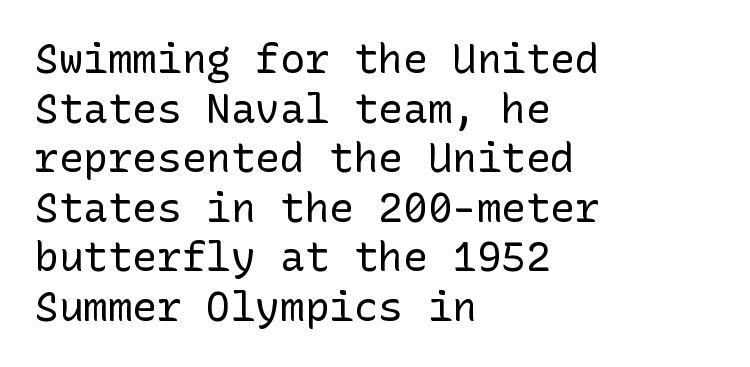
Q: Is the text bold? A: No.
Q: Is the text italic (slanted)? A: No, it is upright.
Q: Is the typeface a serif or a sans-serif typeface? A: Sans-serif.
Q: Is the text underlined? A: No.
Q: How is the paragraph aligned? A: Left-aligned.
Q: Is the spacing between letters normal or unusually wide? A: Normal.
Q: Width (condensed, normal, or wide)? A: Normal.
Q: Stroke contrast? A: Low.
Q: x-height? A: Medium.
